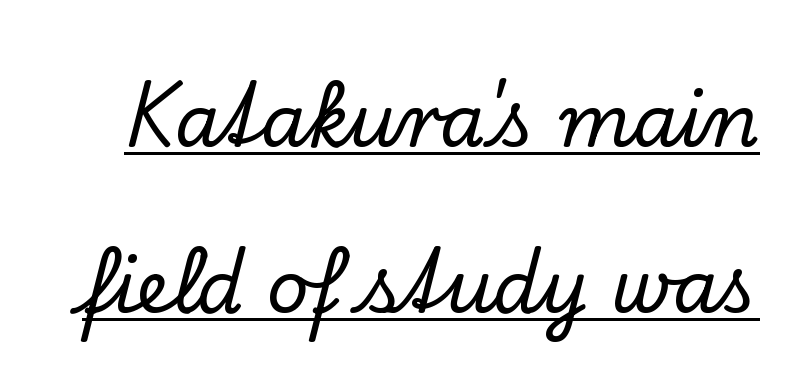
Each letter keeps its own natural width here, so spacing adapts to shape. These lines are composed in type with serifs. Notice the wide empty band between every row — that's loose leading. Caption: lettering with a line underneath. Tracking value appears to be zero — textbook default spacing.
